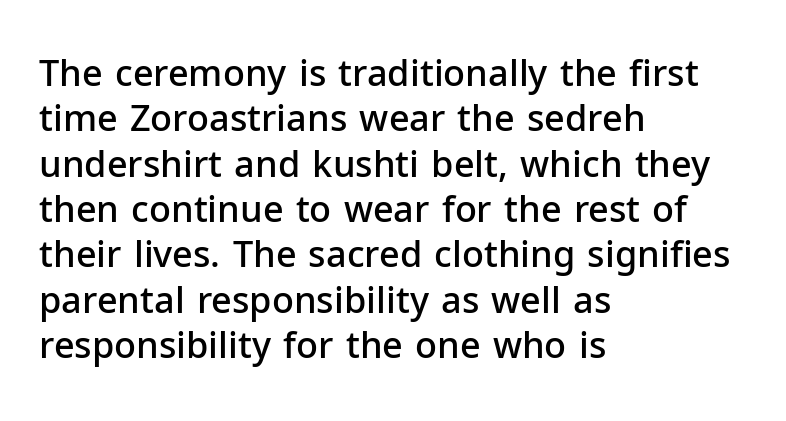
This sample uses an upright cut, with every glyph sitting square on the baseline. Compared with an ordinary text face, these strokes are moderately heavier — a semibold. These lines keep a tight, regular rhythm from letter to letter. Serif or sans? Sans — the stroke terminals are bare. Honestly, the row spacing looks completely unremarkable. All the whitespace from short lines collects on the right.
